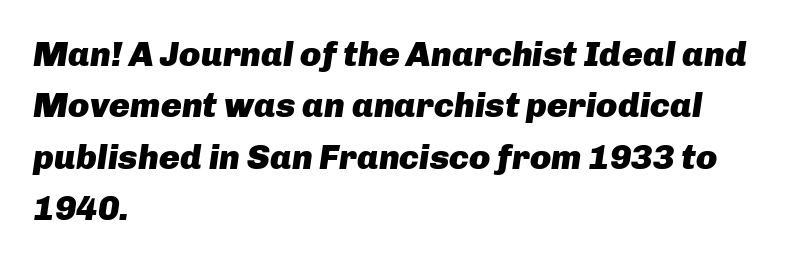
Here the glyphs are tracked normally, forming tight word shapes. If you measured baseline to baseline, you'd find a middling distance. Yep, that's italic — everything's leaning. The compositor pushed each line to the left boundary.
